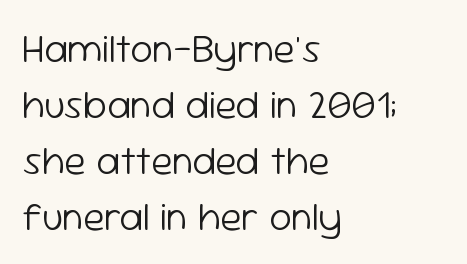
The rag falls on the right side of this text block. Caption: standard tracking, unaltered. Character widths vary here, with narrow letters taking less room than wide ones. A typesetter would mark this as roman, not italic. Is the type heavy? It reads as light-to-regular instead. Students, observe: this is what conventionally led text looks like.
